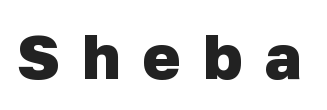
Descenders are the only things crossing below the line. The strokes are fattened all the way to bold. Here the designer chose a conventional face with non-uniform glyph widths. This sample uses expanded letter spacing, leaving extra air between glyphs. The designer went with a sans here, leaving each stem footless.
